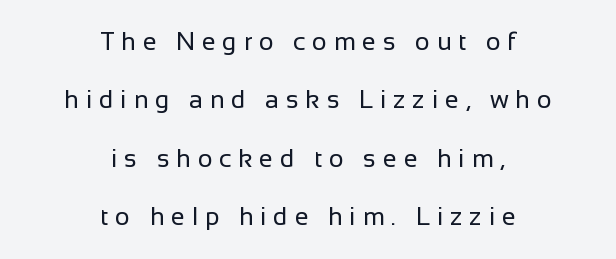
Q: Is the text bold? A: No.
Q: Is the text italic (slanted)? A: No, it is upright.
Q: Is the text underlined? A: No.
Q: How is the paragraph aligned? A: Centered.
Q: Is the spacing between letters normal or unusually wide? A: Unusually wide.
Q: Is the spacing between lines tight, normal or loose? A: Loose.
